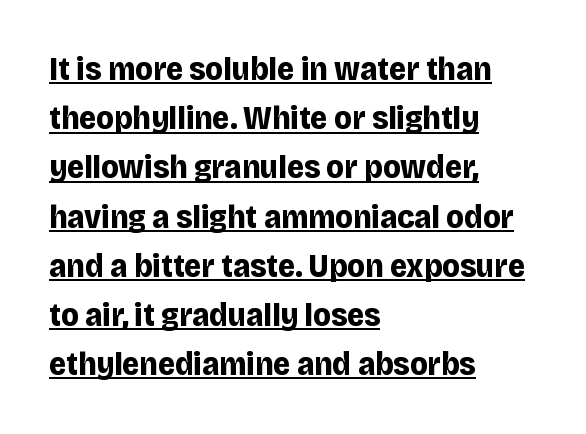
The image shows 33 px bold sans-serif type, upright; set left-aligned, normal line spacing (1.49x), normal letter spacing, underlined; low stroke contrast and a large x-height.
